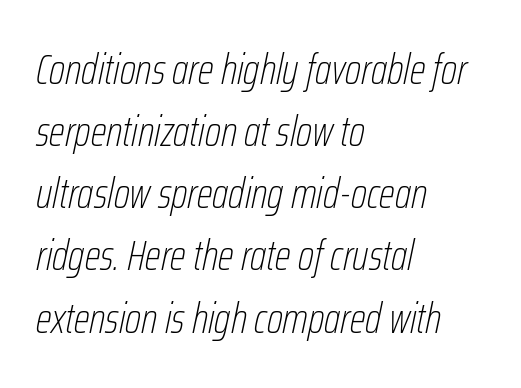
Q: Is the text bold? A: No.
Q: Is the text italic (slanted)? A: Yes, it leans right by about 12 degrees.
Q: Is the text underlined? A: No.
Q: How is the paragraph aligned? A: Left-aligned.
Q: Is the spacing between letters normal or unusually wide? A: Normal.
Q: Is the spacing between lines tight, normal or loose? A: Normal.
Q: Width (condensed, normal, or wide)? A: Condensed.
Q: Stroke contrast? A: Low.
Q: x-height? A: Medium.
Q: Monospaced? A: No.
